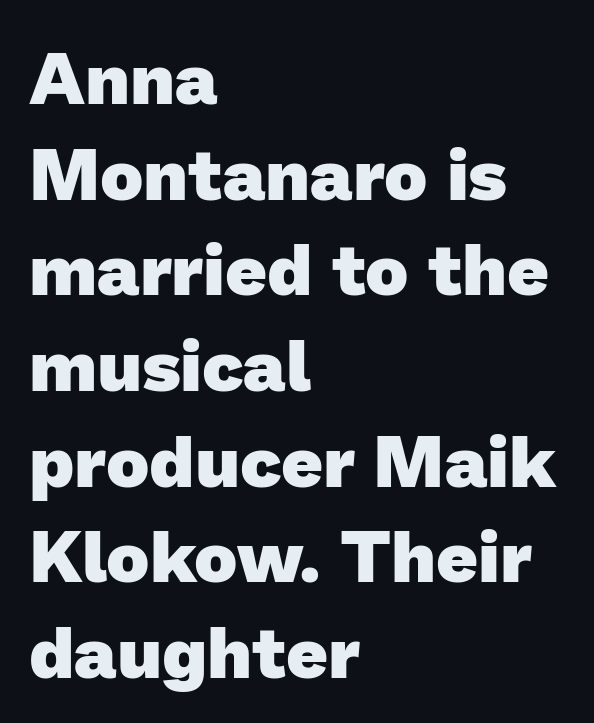
Q: Is the text bold? A: Yes.
Q: Is the typeface a serif or a sans-serif typeface? A: Sans-serif.
Q: Is the text underlined? A: No.
Q: How is the paragraph aligned? A: Left-aligned.
Q: Is the spacing between letters normal or unusually wide? A: Normal.
Q: Is the spacing between lines tight, normal or loose? A: Normal.
Q: Width (condensed, normal, or wide)? A: Normal.
Q: Stroke contrast? A: Low.
Q: x-height? A: Medium.
Q: Monospaced? A: No.
